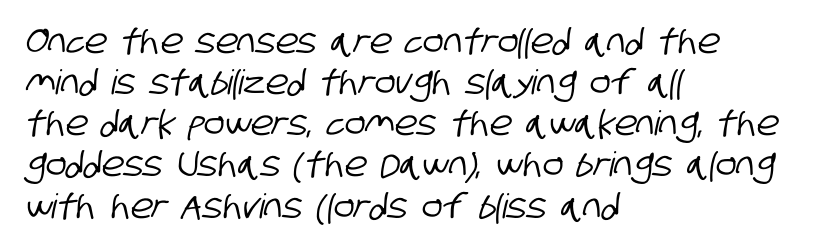
Q: Is the typeface a serif or a sans-serif typeface? A: Sans-serif.
Q: Is the text underlined? A: No.
Q: How is the paragraph aligned? A: Left-aligned.
Q: Is the spacing between letters normal or unusually wide? A: Normal.
Q: Width (condensed, normal, or wide)? A: Condensed.
Q: Stroke contrast? A: Low.
Q: x-height? A: Large.
Q: Monospaced? A: No.
